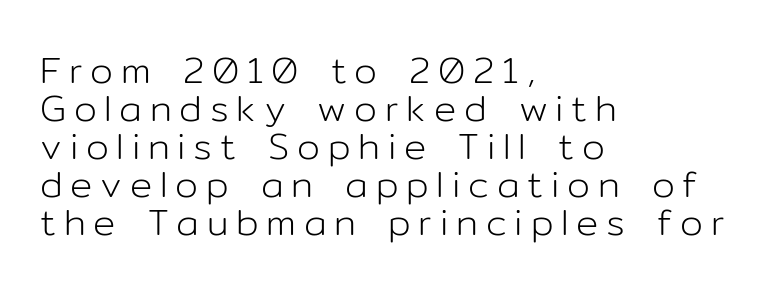
The image shows 37 px light sans-serif type, upright; set left-aligned, tight line spacing (1.03x), unusually wide letter spacing (+0.21 em), not underlined; low stroke contrast and a medium x-height.
